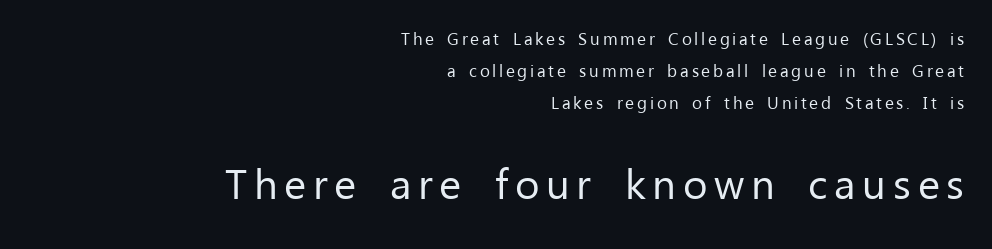
Q: Is the text bold? A: No.
Q: Is the text italic (slanted)? A: No, it is upright.
Q: Is the typeface a serif or a sans-serif typeface? A: Sans-serif.
Q: Is the text underlined? A: No.
Q: How is the paragraph aligned? A: Right-aligned.
Q: Which block of text is set in a larger size, the first (top) or the second (bottom)? A: The second (bottom) one.
Q: Width (condensed, normal, or wide)? A: Normal.
Q: Stroke contrast? A: Low.
Q: x-height? A: Medium.
Q: Monospaced? A: No.
